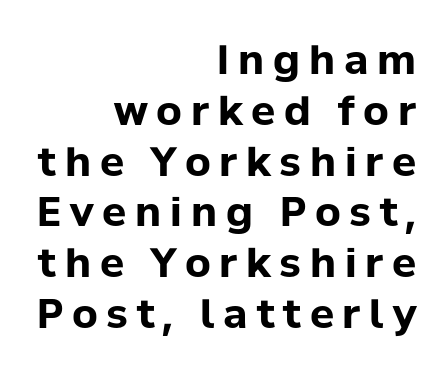
Q: Is the text bold? A: Yes.
Q: Is the text italic (slanted)? A: No, it is upright.
Q: Is the typeface a serif or a sans-serif typeface? A: Sans-serif.
Q: Is the text underlined? A: No.
Q: How is the paragraph aligned? A: Right-aligned.
Q: Is the spacing between letters normal or unusually wide? A: Unusually wide.
Q: Is the spacing between lines tight, normal or loose? A: Normal.
Q: Width (condensed, normal, or wide)? A: Normal.
Q: Stroke contrast? A: Low.
Q: x-height? A: Medium.
Q: Monospaced? A: No.
